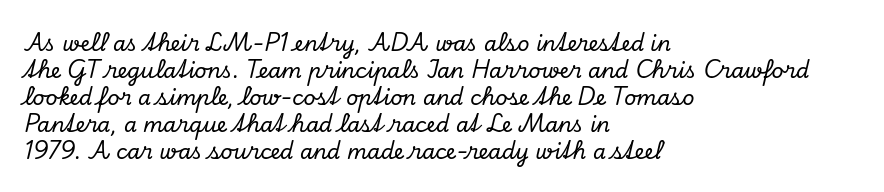
The image shows 21 px text type, italic (leaning right); set left-aligned, normal line spacing (1.29x), normal letter spacing, not underlined.
